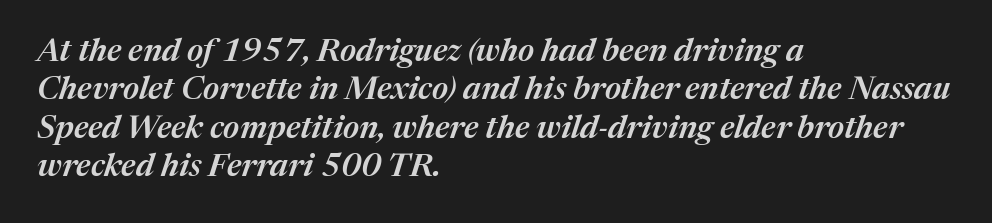
Q: Is the text bold? A: Semi-bold.
Q: Is the text italic (slanted)? A: Yes, it leans right by about 17 degrees.
Q: Is the text underlined? A: No.
Q: How is the paragraph aligned? A: Left-aligned.
Q: Is the spacing between letters normal or unusually wide? A: Normal.
Q: Width (condensed, normal, or wide)? A: Normal.
Q: Stroke contrast? A: Medium.
Q: x-height? A: Medium.
Q: Monospaced? A: No.
